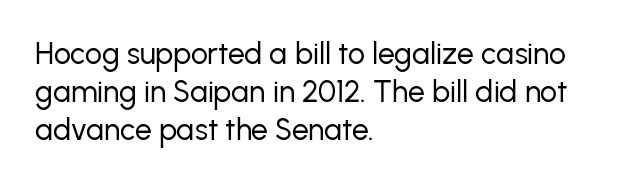
Q: Is the text bold? A: No.
Q: Is the text italic (slanted)? A: No, it is upright.
Q: Is the typeface a serif or a sans-serif typeface? A: Sans-serif.
Q: Is the text underlined? A: No.
Q: How is the paragraph aligned? A: Left-aligned.
Q: Is the spacing between letters normal or unusually wide? A: Normal.
Q: Is the spacing between lines tight, normal or loose? A: Normal.
Q: Width (condensed, normal, or wide)? A: Normal.
Q: Stroke contrast? A: Low.
Q: x-height? A: Medium.
Q: Monospaced? A: No.
